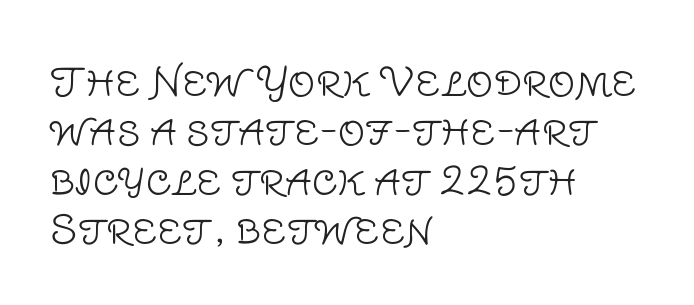
The image shows 38 px light sans-serif type; set left-aligned, normal line spacing (1.3x), normal letter spacing, not underlined; low stroke contrast and a large x-height.
